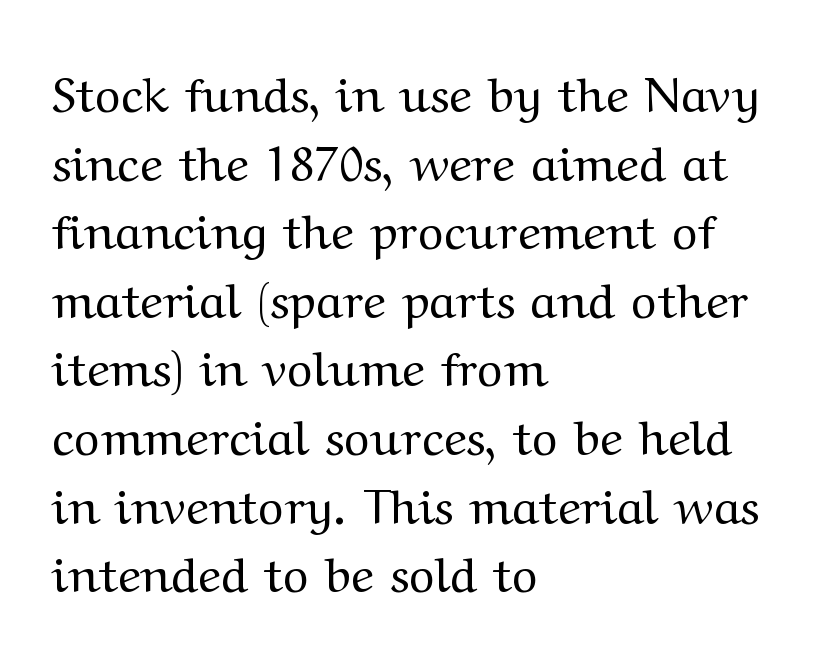
Q: Is the text bold? A: No.
Q: Is the text italic (slanted)? A: No, it is upright.
Q: Is the typeface a serif or a sans-serif typeface? A: Serif.
Q: Is the text underlined? A: No.
Q: How is the paragraph aligned? A: Left-aligned.
Q: Is the spacing between letters normal or unusually wide? A: Normal.
Q: Is the spacing between lines tight, normal or loose? A: Normal.
Q: Width (condensed, normal, or wide)? A: Wide.
Q: Stroke contrast? A: Medium.
Q: x-height? A: Medium.
Q: Monospaced? A: No.
